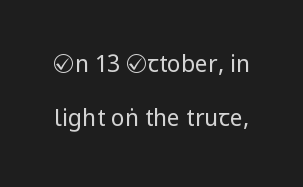
Q: Is the text bold? A: No.
Q: Is the text italic (slanted)? A: No, it is upright.
Q: Is the text underlined? A: No.
Q: Is the spacing between letters normal or unusually wide? A: Normal.
Q: Is the spacing between lines tight, normal or loose? A: Loose.
